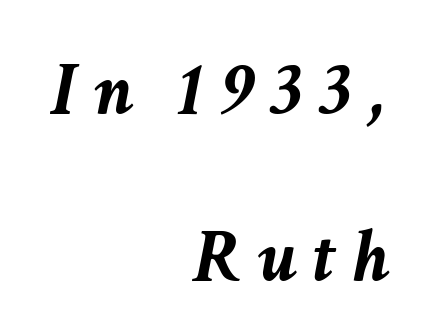
The image shows 78 px semibold type, italic (leaning right); set right-aligned, loose line spacing (2.14x), unusually wide letter spacing (+0.21 em), not underlined; low stroke contrast and a medium x-height.
